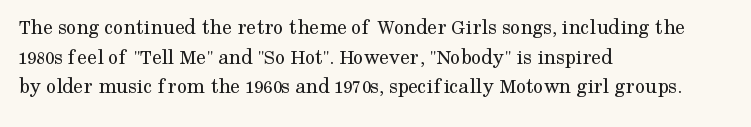
The image shows 22 px text type, upright; set left-aligned, normal line spacing (1.35x), normal letter spacing, not underlined.
